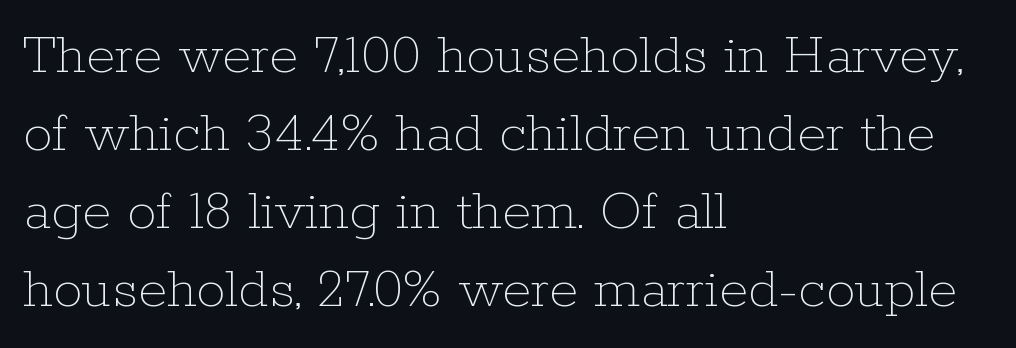
The rows are spaced the way most documents space them. Note the varied advance widths — an 'i' is clearly narrower than an 'm'. Weight class: somewhere from thin through regular. Decoration check: the copy has no underline.
